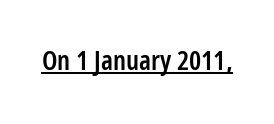
The image shows 27 px text type, upright; set normal letter spacing, underlined.
